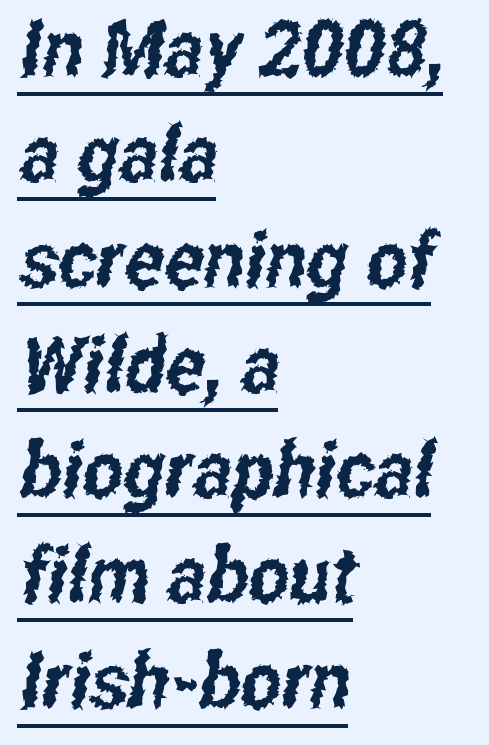
Q: Is the typeface a serif or a sans-serif typeface? A: Sans-serif.
Q: Is the text underlined? A: Yes.
Q: How is the paragraph aligned? A: Left-aligned.
Q: Is the spacing between letters normal or unusually wide? A: Normal.
Q: Is the spacing between lines tight, normal or loose? A: Normal.
Q: Width (condensed, normal, or wide)? A: Condensed.
Q: Stroke contrast? A: Low.
Q: x-height? A: Medium.
Q: Monospaced? A: No.
